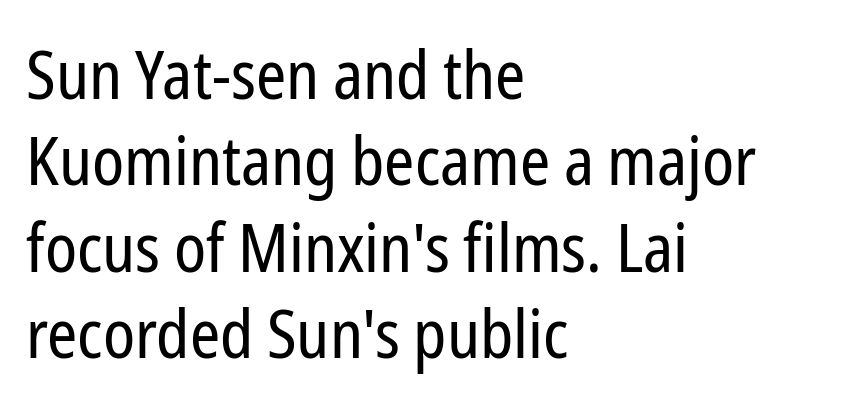
Is this a sans? Yes — the strokes have no serifs. The letters look calm and open, with moderate or lighter stems. Horizontal bands of white between lines are of average thickness. Notice how the stems are strictly vertical — no italics here. Tracking value appears to be zero — textbook default spacing.
